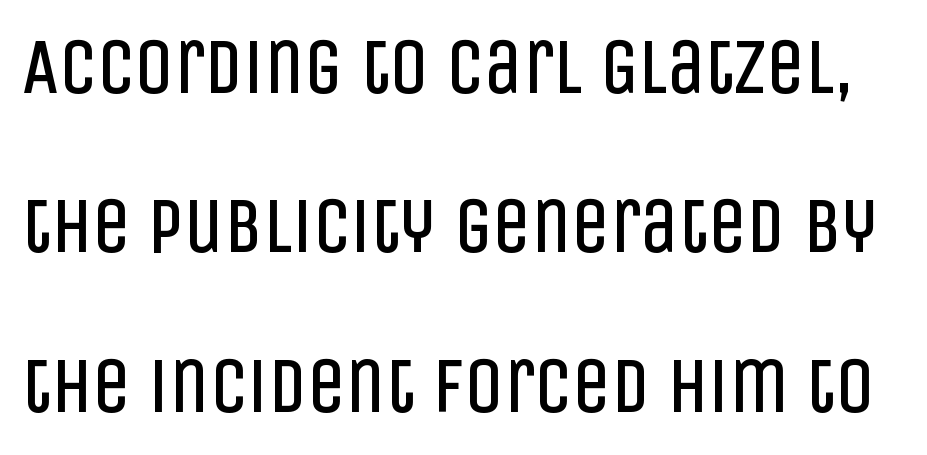
The image shows 77 px regular-weight, condensed sans-serif type, upright; set loose line spacing (2.07x), normal letter spacing, not underlined; low stroke contrast and a large x-height.
